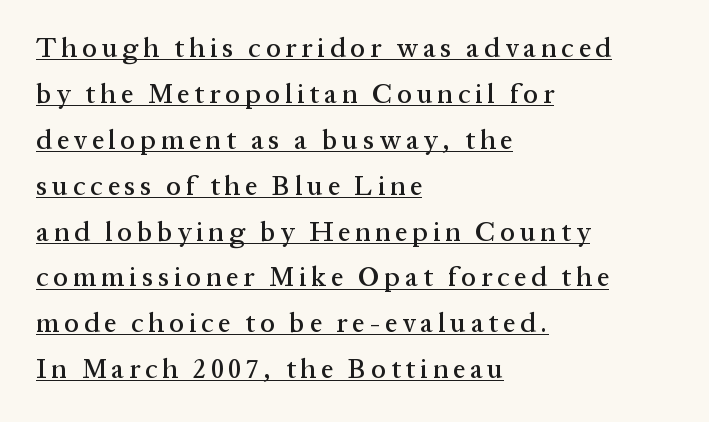
{"italic": "no", "underline": "yes", "align": "left", "line_spacing": "normal", "line_spacing_ratio": 1.7, "glyph_px": 27}
